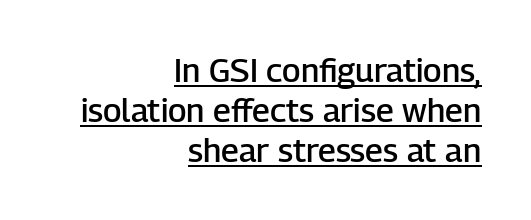
{"serif": "no", "italic": "no", "bold": "semi", "weight": "semibold", "width": "normal", "stroke_contrast": "low", "x_height": "medium", "monospaced": "no", "underline": "yes", "align": "right", "line_spacing_ratio": 1.21, "letter_spacing": "normal", "letter_spacing_em": 0.0, "glyph_px": 33}
